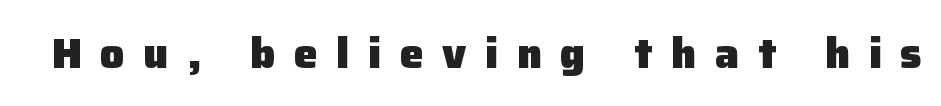
{"serif": "no", "italic": "no", "bold": "yes", "weight": "heavy", "width": "normal", "stroke_contrast": "low", "x_height": "medium", "monospaced": "no", "underline": "no", "letter_spacing": "wide", "letter_spacing_em": 0.43, "glyph_px": 43}
